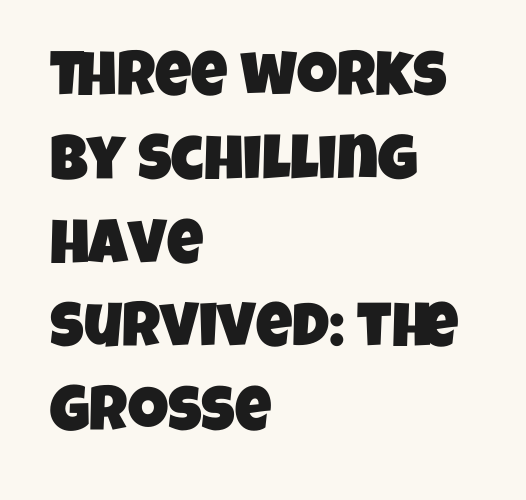
The letterforms sit shoulder to shoulder at normal distance. The designer left line spacing at the default. The string is rendered with underlining switched off. Varying glyph widths throughout — classic text-font behaviour. This sample uses a sans-serif face.
